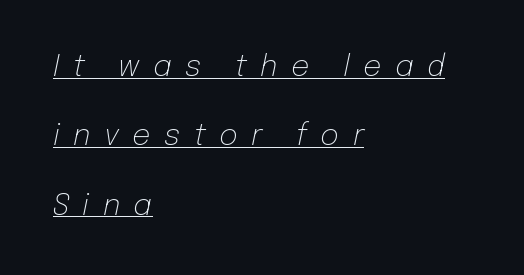
Posture: slanted. The gaps between neighbouring characters are conspicuously large. Do the characters align in a grid? No, the font is proportional. This block would shrink considerably if given ordinary leading; it's expanded now.
